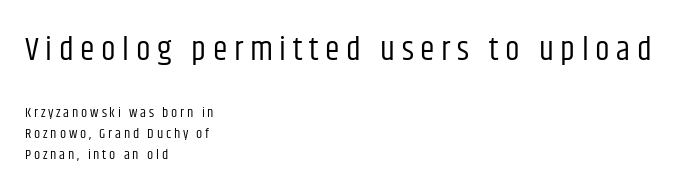
Note the varied advance widths — an 'i' is clearly narrower than an 'm'. Which of the two is more prominent by size? The first, at the top. Words appear elongated and porous because spacing is wide. A typesetter would mark this as roman, not italic.
